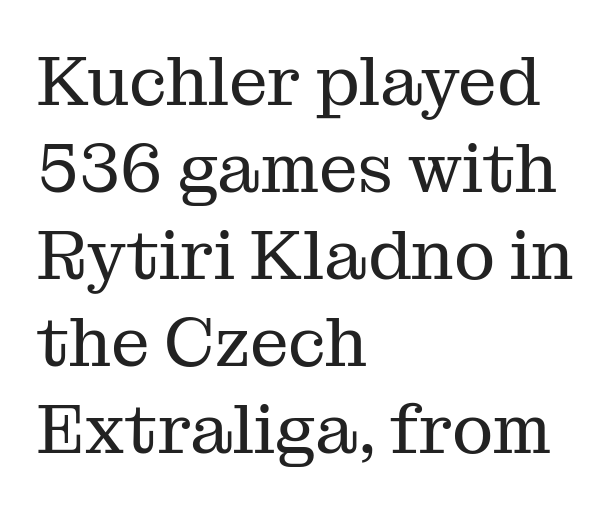
Q: Is the text bold? A: No.
Q: Is the text italic (slanted)? A: No, it is upright.
Q: Is the typeface a serif or a sans-serif typeface? A: Serif.
Q: Is the text underlined? A: No.
Q: How is the paragraph aligned? A: Left-aligned.
Q: Is the spacing between letters normal or unusually wide? A: Normal.
Q: Is the spacing between lines tight, normal or loose? A: Normal.
Q: Width (condensed, normal, or wide)? A: Normal.
Q: Stroke contrast? A: Medium.
Q: x-height? A: Medium.
Q: Monospaced? A: No.
